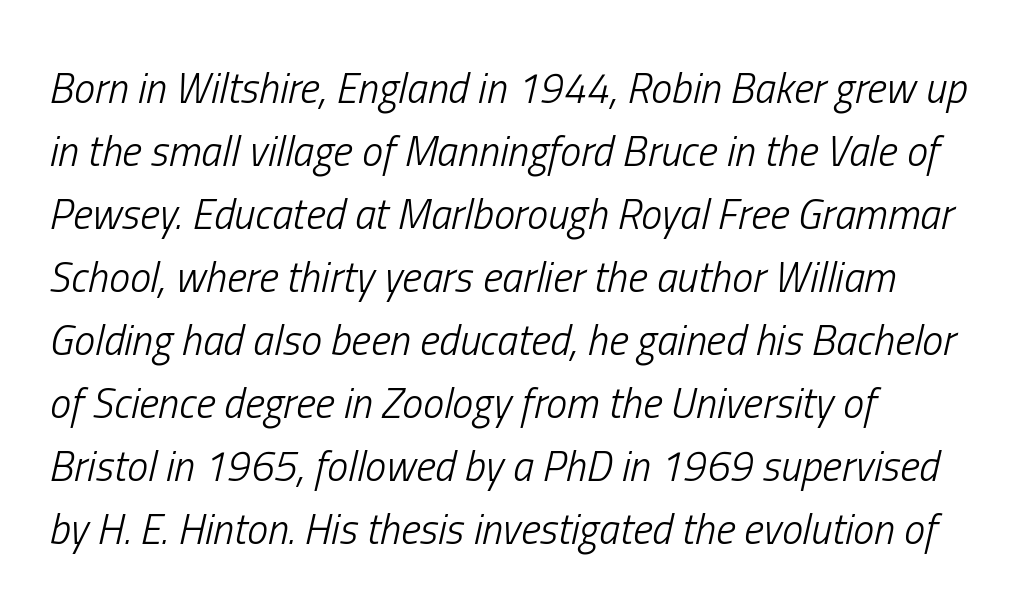
The area under the type is left untouched. Look at the tracking — it's just the regular setting, nothing added. Varying glyph widths throughout — classic text-font behaviour. Unbolded letterforms with no extra heft.
